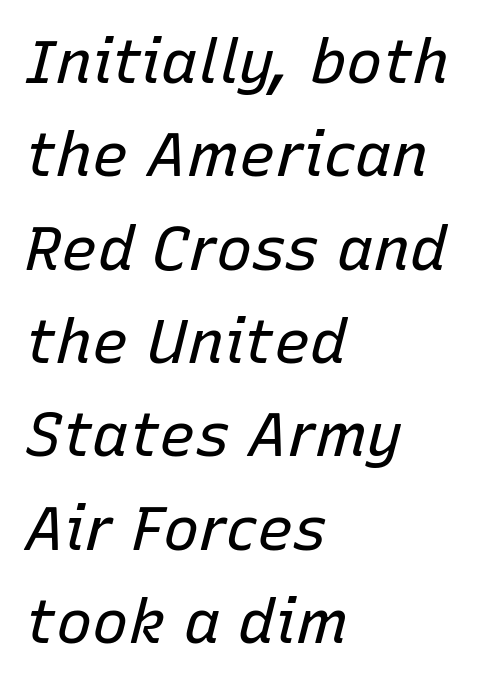
What's the leading like? Ordinary, nothing unusual. The string is rendered with underlining switched off. Does the lettering tilt? It does — this is italic. Bold? No — there's no thickening of the strokes. The passage shown is typed in a proportional face where columns would drift. Horizontally, the lines are justified to the leading edge only.
